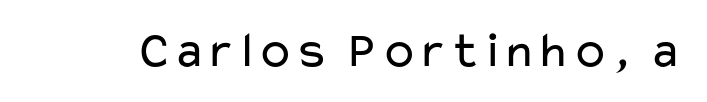
Honestly, there is no underline to notice here at all. Observe the absence of serifs on each vertical stroke in this sample. Compared with typical body copy, the letter spacing here is the same. Looks like regular typesetting: each glyph gets only the width it needs.
